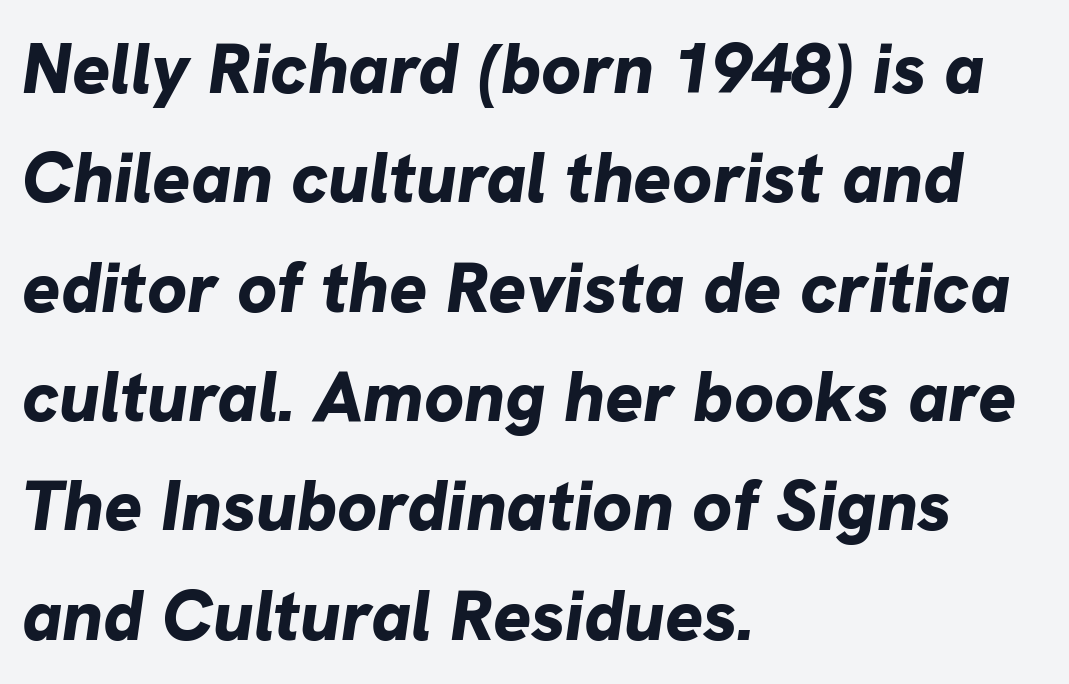
The image shows 71 px bold type, italic (leaning right); set left-aligned, normal line spacing (1.54x), normal letter spacing, not underlined; low stroke contrast and a medium x-height.
